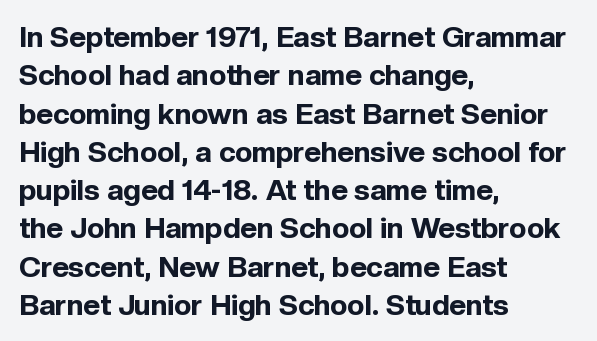
Successive baselines arrive at the customary interval. The setting favours the left margin, as ordinary paragraphs usually do. The gaps between neighbouring characters are ordinary and unremarkable. Plenty of ink on the page — the face is bold. This rendering features lettering with no underline.
